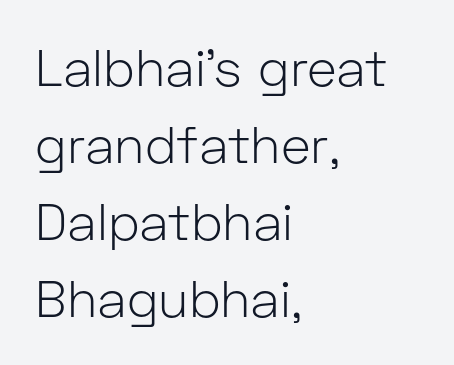
Designer's note — italics off, roman on. The string is rendered with underlining switched off. Note the varied advance widths — an 'i' is clearly narrower than an 'm'. The rendering shows plain stroke endings on the letterforms — a sans-serif design. Stems and bowls with no extra thickness — not bold. In terms of letterspacing, this is plain default setting.
